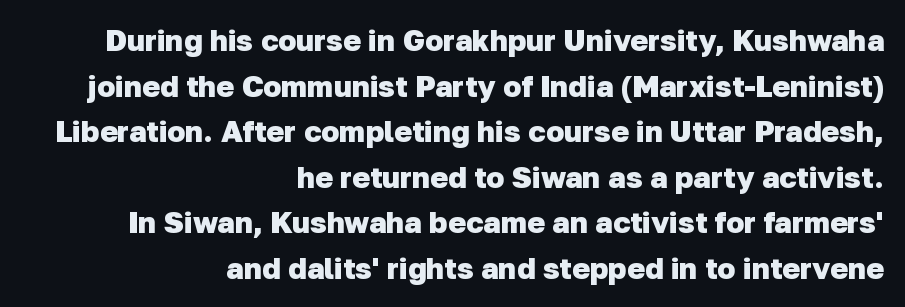
The image shows 30 px heavy sans-serif type; set right-aligned, normal line spacing (1.52x), normal letter spacing, not underlined; low stroke contrast and a medium x-height.
